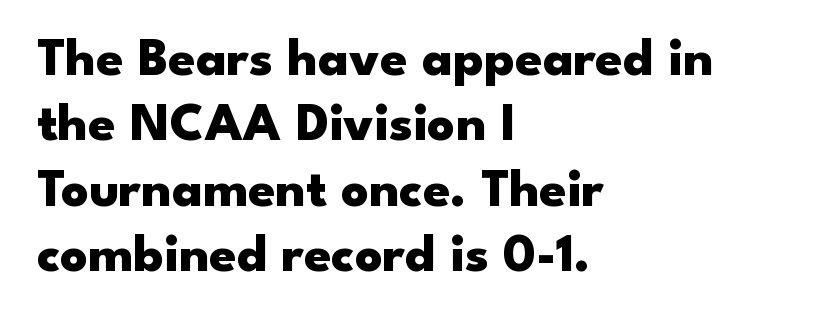
The words here are not underlined. Grotesque or geometric, the face here clearly has no serifs. Here the designer chose a conventional face with non-uniform glyph widths. Do the letters lean? They stand straight. What stands out about the letter spacing? Nothing — it is the standard amount.
